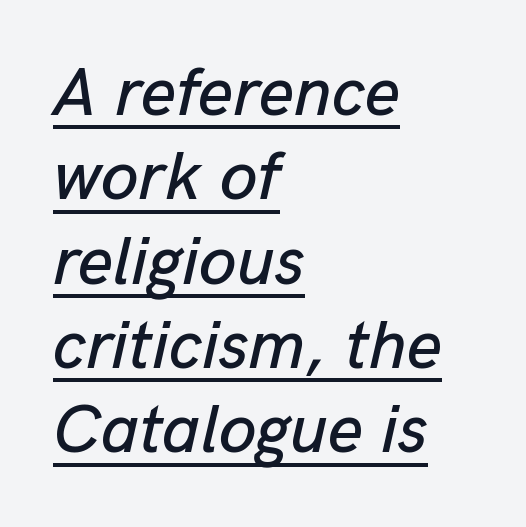
The text carries the slant typical of an italic or oblique font. Notice how the passage keeps a crisp vertical edge on the left only. The letters advance in unequal steps, a hallmark of proportional type. Here the glyphs are tracked normally, forming tight word shapes. Underlined type.
